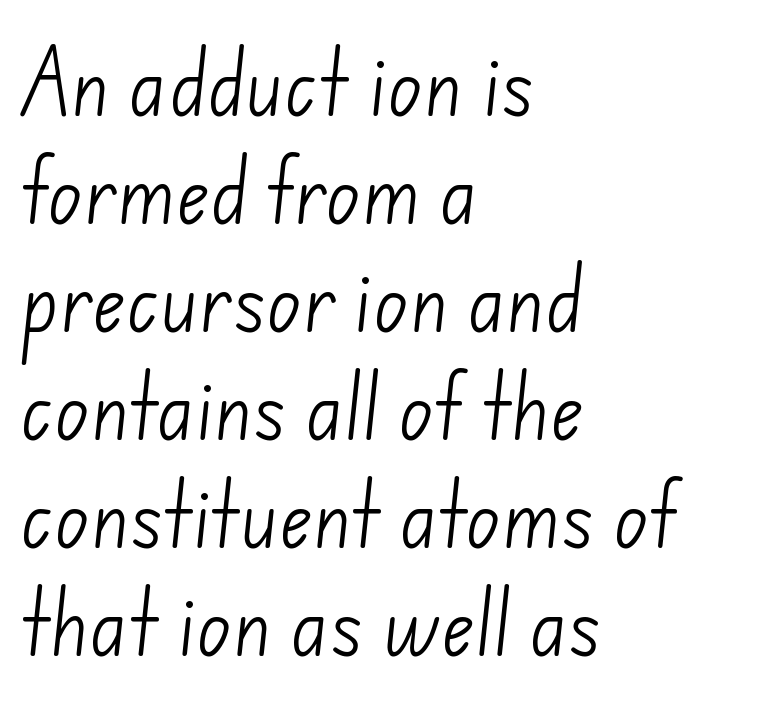
{"serif": "no", "bold": "no", "weight": "light", "width": "normal", "stroke_contrast": "low", "x_height": "small", "monospaced": "no", "underline": "no", "align": "left", "line_spacing": "normal", "line_spacing_ratio": 1.5, "letter_spacing": "normal", "letter_spacing_em": 0.0, "glyph_px": 72}
